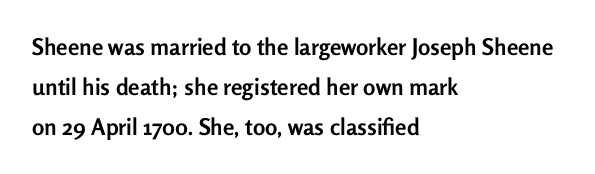
{"italic": "no", "bold": "yes", "underline": "no", "align": "left", "line_spacing_ratio": 1.75, "letter_spacing": "normal", "letter_spacing_em": 0.0, "glyph_px": 23}
